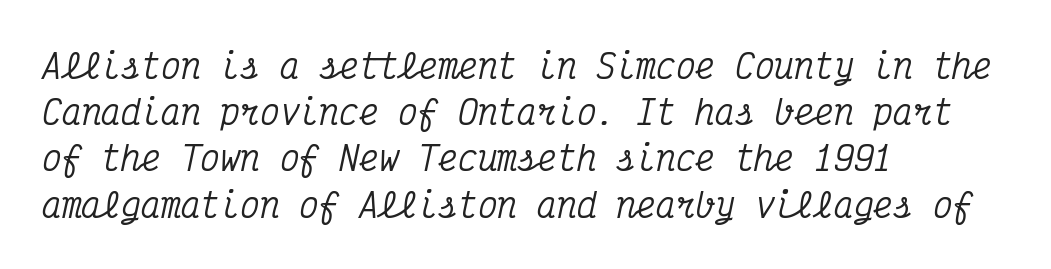
Words appear dense and cohesive because spacing is normal. The axis of the letterforms is tilted away from vertical. Where is the straight margin? On the left. The face used here is monospaced, like something from a code editor. Observe the serifs anchoring each vertical stroke in this sample. Decoration check: the copy has no underline.
